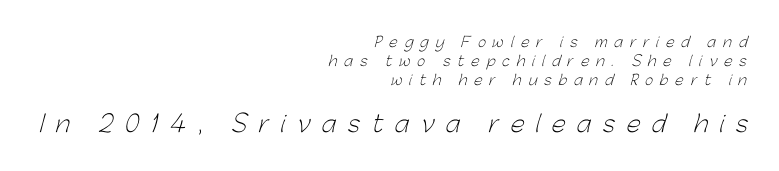
{"bold": "no", "underline": "no", "align": "right", "line_spacing": "normal", "line_spacing_ratio": 1.37, "letter_spacing": "wide", "letter_spacing_em": 0.5, "larger_block": "second", "size_ratio": 1.64, "glyph_px": 23}
